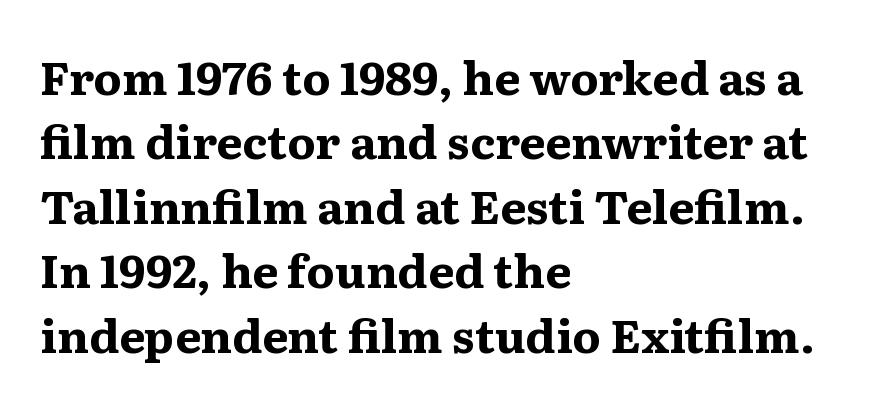
Q: Is the text bold? A: Yes.
Q: Is the text italic (slanted)? A: No, it is upright.
Q: Is the typeface a serif or a sans-serif typeface? A: Serif.
Q: Is the text underlined? A: No.
Q: How is the paragraph aligned? A: Left-aligned.
Q: Is the spacing between letters normal or unusually wide? A: Normal.
Q: Is the spacing between lines tight, normal or loose? A: Normal.
Q: Width (condensed, normal, or wide)? A: Wide.
Q: Stroke contrast? A: Medium.
Q: x-height? A: Medium.
Q: Monospaced? A: No.
